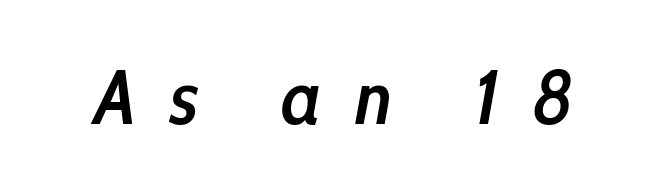
The area under the type is left untouched. Proportional: the letters do not fall into vertical columns. In terms of posture, this sample is oblique. The tracking jumps out immediately: characters are airy and widely separated. Strokes here are thickened, but only to semibold level.
